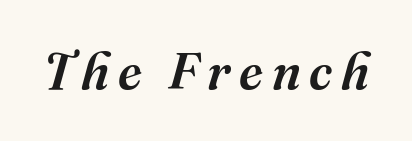
{"serif": "yes", "italic": "yes", "lean": "right", "slant_degrees": 16, "width": "normal", "stroke_contrast": "medium", "x_height": "medium", "monospaced": "no", "underline": "no", "glyph_px": 51}
